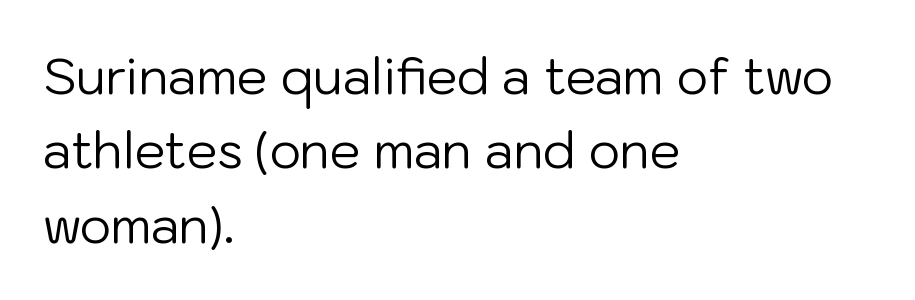
This sample has the flowing, uneven cadence of proportional lettering. Beneath every word, the page is bare. The cut favours lightness, reaching ordinary text weight at its darkest. Each new line begins a customary step beneath the previous one. These lines are set flush left with a ragged right edge.
